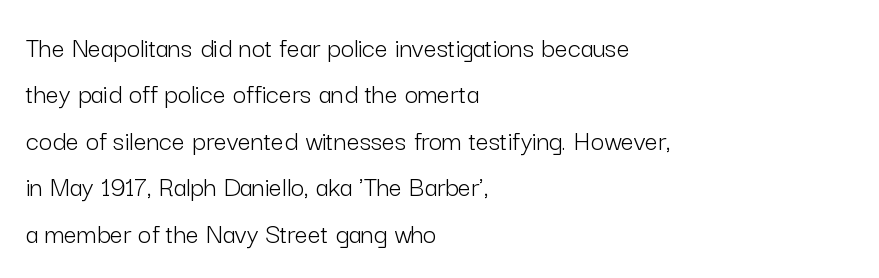
Is there any slant? The stems are plumb. You can tell from the bare stems that sans-serif type was used. How are the letters spaced? Ordinarily, with no added tracking. The line-height multiplier appears to be the usual default.
